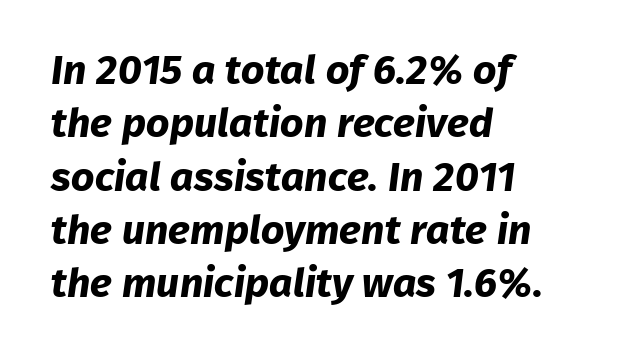
Q: Is the text bold? A: Yes.
Q: Is the typeface a serif or a sans-serif typeface? A: Sans-serif.
Q: Is the text underlined? A: No.
Q: How is the paragraph aligned? A: Left-aligned.
Q: Is the spacing between letters normal or unusually wide? A: Normal.
Q: Is the spacing between lines tight, normal or loose? A: Normal.
Q: Width (condensed, normal, or wide)? A: Normal.
Q: Stroke contrast? A: Low.
Q: x-height? A: Medium.
Q: Monospaced? A: No.
